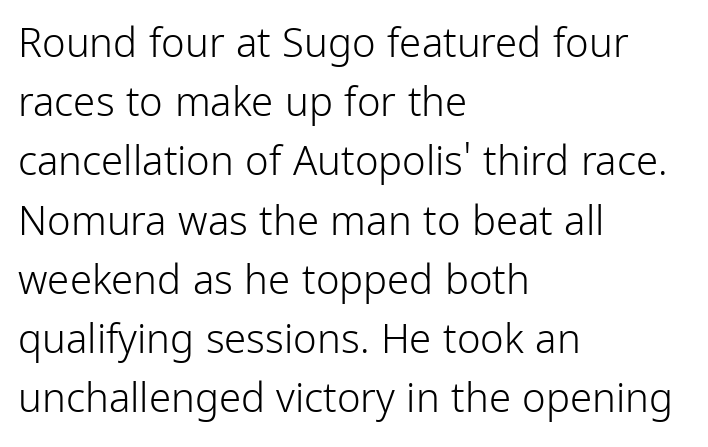
I'd call this a sans setting — the letters go barefoot. This rendering features lettering with no underline. In terms of posture, this sample is upright. Stems and bowls with no extra thickness — not bold.
